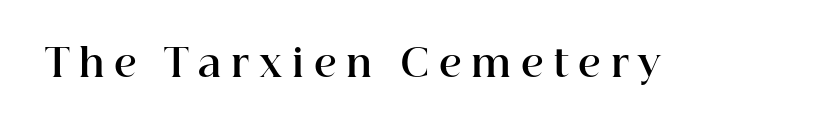
The image shows 38 px bold serif type, upright; set unusually wide letter spacing (+0.26 em), not underlined; high stroke contrast and a medium x-height.
